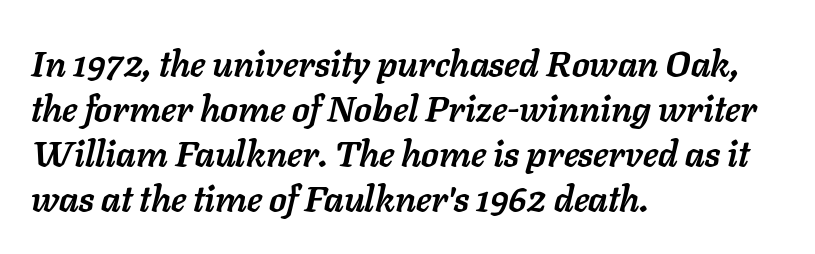
{"italic": "yes", "lean": "right", "slant_degrees": 11, "bold": "yes", "weight": "semibold", "width": "normal", "stroke_contrast": "low", "x_height": "medium", "monospaced": "no", "underline": "no", "align": "left", "line_spacing": "normal", "line_spacing_ratio": 1.25, "letter_spacing": "normal", "letter_spacing_em": 0.0, "glyph_px": 36}
